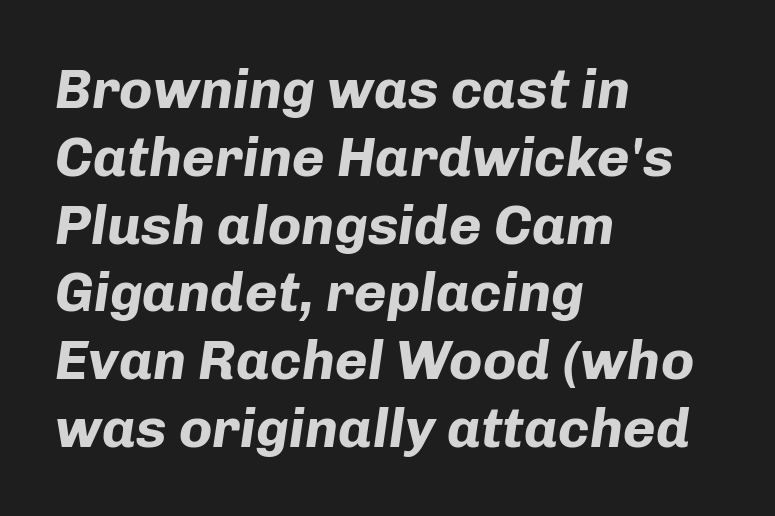
Glance below the letters and you will spot only blank space. One-word summary of the alignment: left. The specimen reads as italic at a glance. The letters advance in unequal steps, a hallmark of proportional type. Chunky letters — that's bold for sure.
